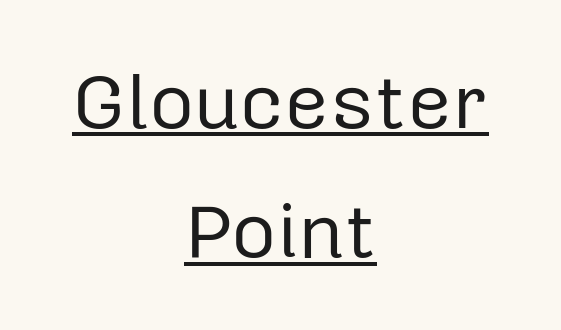
{"serif": "no", "italic": "no", "bold": "no", "weight": "regular", "width": "normal", "stroke_contrast": "low", "x_height": "medium", "monospaced": "no", "underline": "yes", "align": "center", "line_spacing": "normal", "line_spacing_ratio": 1.66, "letter_spacing": "normal", "letter_spacing_em": 0.0, "glyph_px": 78}
